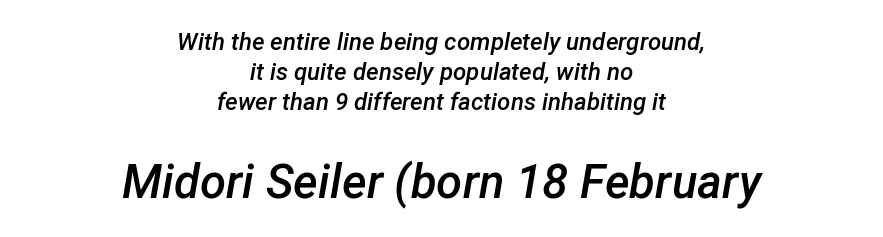
Q: Is the text bold? A: Semi-bold.
Q: Is the text italic (slanted)? A: Yes, it leans right by about 12 degrees.
Q: Is the text underlined? A: No.
Q: How is the paragraph aligned? A: Centered.
Q: Is the spacing between letters normal or unusually wide? A: Normal.
Q: Which block of text is set in a larger size, the first (top) or the second (bottom)? A: The second (bottom) one.
Q: Width (condensed, normal, or wide)? A: Normal.
Q: Stroke contrast? A: Low.
Q: x-height? A: Medium.
Q: Monospaced? A: No.
